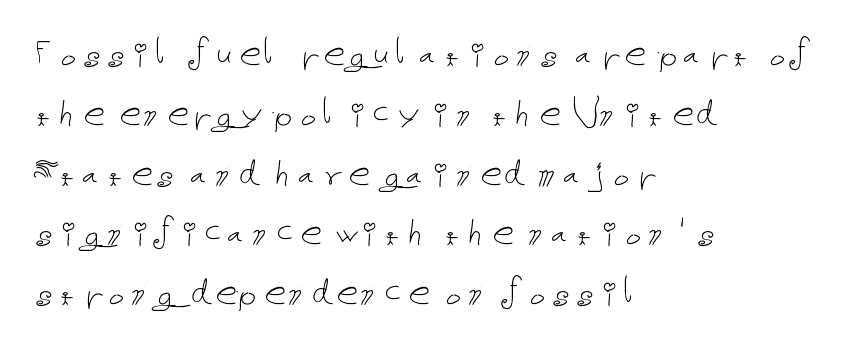
Words appear dense and cohesive because spacing is normal. The passage shown is not bold in any degree. Does the lettering tilt? It doesn't — this is upright. This rendering features lettering with no underline. Reading down the column, the eye jumps a familiar distance to each next line. The lines are quadded left.
